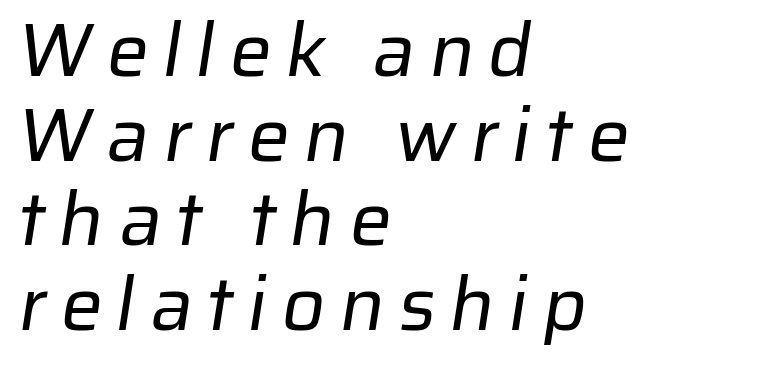
{"serif": "no", "bold": "no", "weight": "regular", "width": "normal", "stroke_contrast": "low", "x_height": "medium", "monospaced": "no", "underline": "no", "align": "left", "line_spacing": "tight", "line_spacing_ratio": 1.13, "glyph_px": 75}
